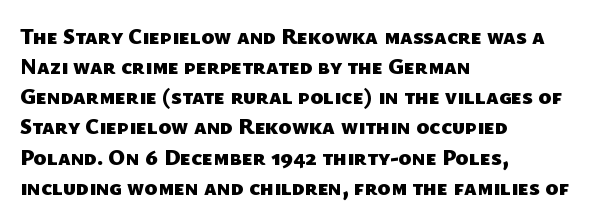
Q: Is the text bold? A: Yes.
Q: Is the text underlined? A: No.
Q: How is the paragraph aligned? A: Left-aligned.
Q: Is the spacing between letters normal or unusually wide? A: Normal.
Q: Is the spacing between lines tight, normal or loose? A: Normal.
